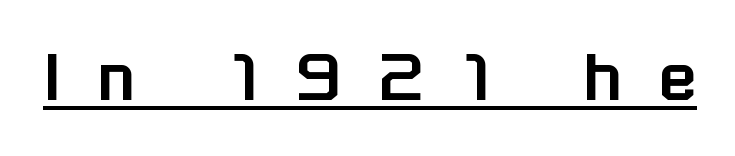
Tracking value appears strongly positive — letters spread wide. Looks like regular typesetting: each glyph gets only the width it needs. Quick note: not italic, upright. A typesetter would label this face a sans. Is there an underline? Yes — a line sits under the letters.
